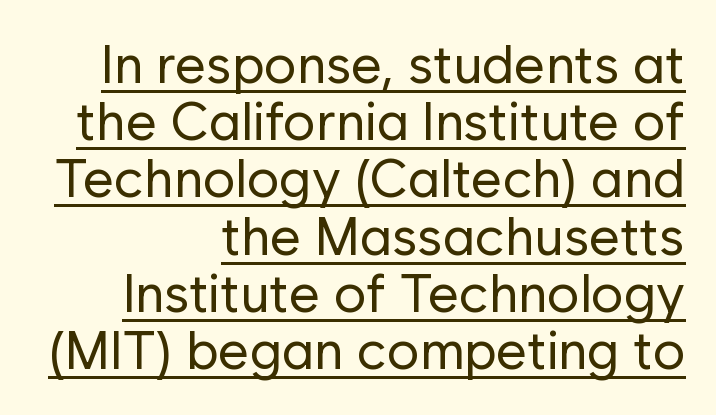
Stroke mass is kept to a normal reading level or below. In designer terms, the underline attribute is active on this setting. The passage shown stacks its lines with hardly any gap. The typesetter chose a ragged-left arrangement here. The letterforms sit shoulder to shoulder at normal distance.
